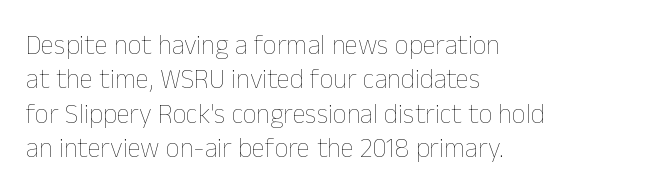
The letterforms sit at book weight or below. Honestly, the letter spacing is just normal — you wouldn't notice it. The type sits square on the baseline with zero lean. Unmarked baselines from the first word to the last. The text block is weighted toward the left margin, trailing off unevenly rightward. The designer left line spacing at the default.
